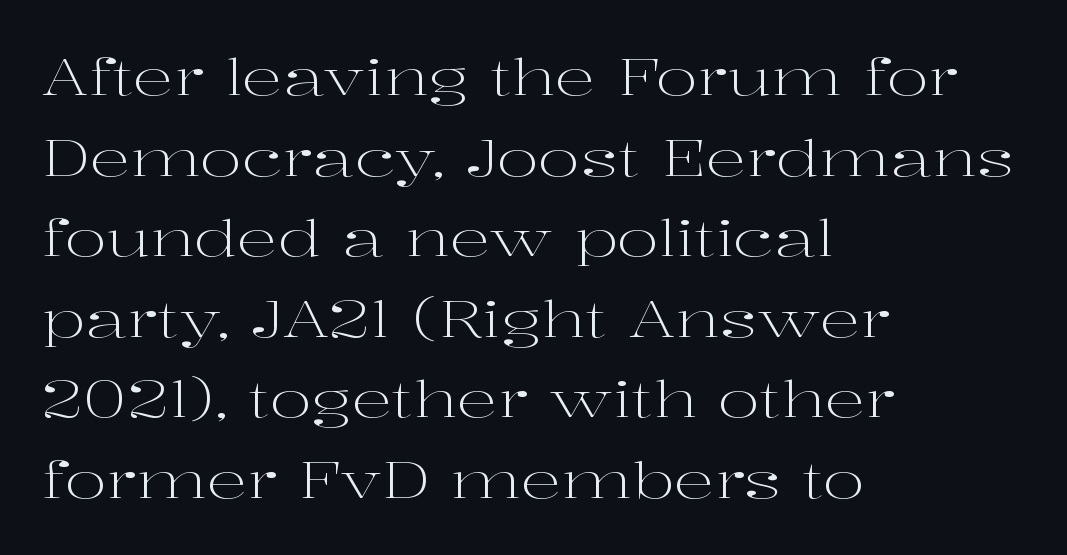
Each word holds together tightly as a unit, with standard inter-letter gaps. The type sits square on the baseline with zero lean. This sample has the flowing, uneven cadence of proportional lettering. Line spacing here is normal.
